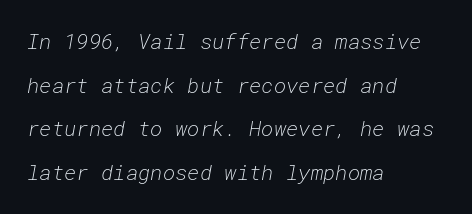
Q: Is the text bold? A: No.
Q: Is the text italic (slanted)? A: Yes, it leans right by about 10 degrees.
Q: Is the text underlined? A: No.
Q: How is the paragraph aligned? A: Left-aligned.
Q: Is the spacing between letters normal or unusually wide? A: Normal.
Q: Is the spacing between lines tight, normal or loose? A: Loose.
